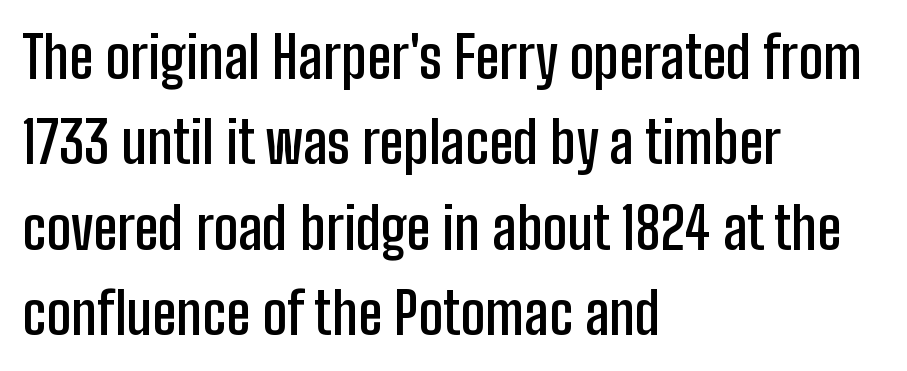
Caption: standard tracking, unaltered. In CSS terms this would be text-align: left. Here the designer chose a conventional face with non-uniform glyph widths. The rendering shows plain stroke endings on the letterforms — a sans-serif design. The block of text has a typical density, with ordinary space between rows. The strokes are fattened partway — semibold, not bold.
